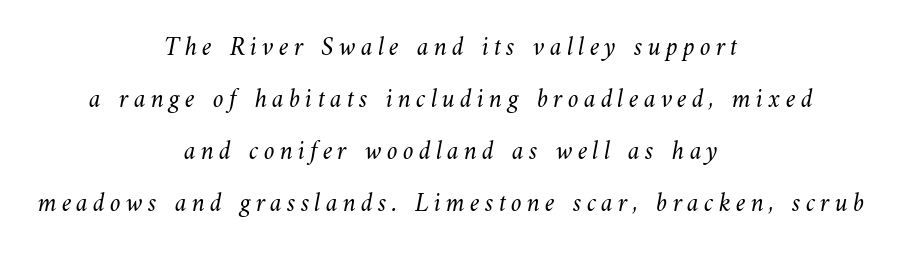
Q: Is the text bold? A: No.
Q: Is the text underlined? A: No.
Q: How is the paragraph aligned? A: Centered.
Q: Is the spacing between lines tight, normal or loose? A: Loose.
